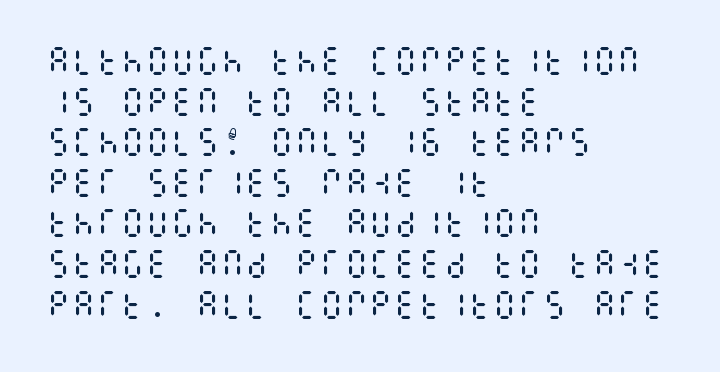
{"italic": "no", "bold": "no", "weight": "regular", "width": "condensed", "stroke_contrast": "medium", "x_height": "large", "underline": "no", "align": "left", "line_spacing": "normal", "line_spacing_ratio": 1.31, "letter_spacing": "normal", "letter_spacing_em": 0.0, "glyph_px": 31}
